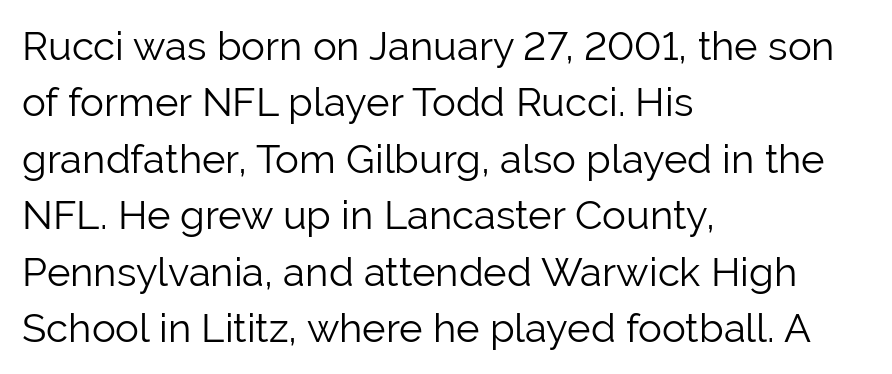
{"serif": "no", "italic": "no", "bold": "no", "weight": "light", "width": "normal", "stroke_contrast": "low", "x_height": "medium", "monospaced": "no", "underline": "no", "align": "left", "line_spacing": "normal", "line_spacing_ratio": 1.41, "letter_spacing": "normal", "letter_spacing_em": 0.0, "glyph_px": 40}
